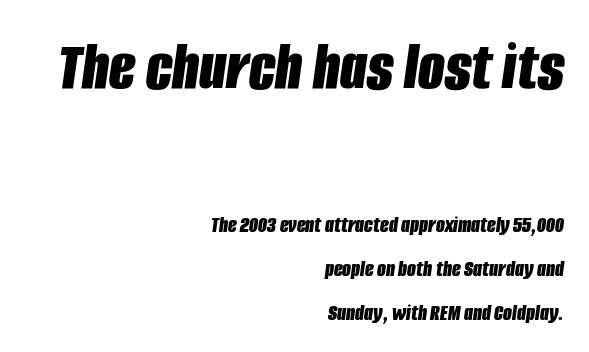
Q: Is the text bold? A: Yes.
Q: Is the text italic (slanted)? A: Yes, it leans right by about 8 degrees.
Q: Is the text underlined? A: No.
Q: How is the paragraph aligned? A: Right-aligned.
Q: Is the spacing between letters normal or unusually wide? A: Normal.
Q: Is the spacing between lines tight, normal or loose? A: Loose.
Q: Which block of text is set in a larger size, the first (top) or the second (bottom)? A: The first (top) one.
Q: Width (condensed, normal, or wide)? A: Condensed.
Q: Stroke contrast? A: Low.
Q: x-height? A: Large.
Q: Monospaced? A: No.
